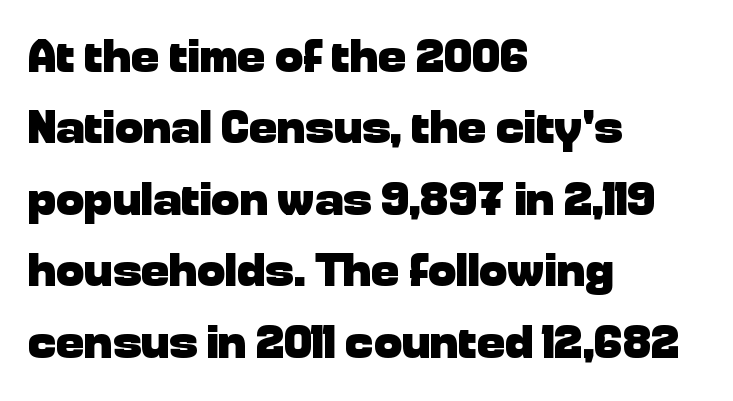
Q: Is the text bold? A: Yes.
Q: Is the text italic (slanted)? A: No, it is upright.
Q: Is the typeface a serif or a sans-serif typeface? A: Sans-serif.
Q: Is the text underlined? A: No.
Q: How is the paragraph aligned? A: Left-aligned.
Q: Is the spacing between letters normal or unusually wide? A: Normal.
Q: Is the spacing between lines tight, normal or loose? A: Normal.
Q: Width (condensed, normal, or wide)? A: Normal.
Q: Stroke contrast? A: Low.
Q: x-height? A: Medium.
Q: Monospaced? A: No.
